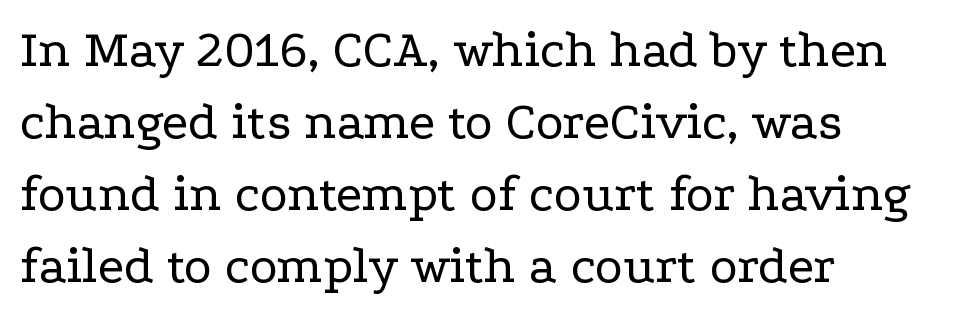
Q: Is the text bold? A: No.
Q: Is the text italic (slanted)? A: No, it is upright.
Q: Is the typeface a serif or a sans-serif typeface? A: Serif.
Q: Is the text underlined? A: No.
Q: How is the paragraph aligned? A: Left-aligned.
Q: Is the spacing between letters normal or unusually wide? A: Normal.
Q: Is the spacing between lines tight, normal or loose? A: Normal.
Q: Width (condensed, normal, or wide)? A: Wide.
Q: Stroke contrast? A: Low.
Q: x-height? A: Medium.
Q: Monospaced? A: No.
